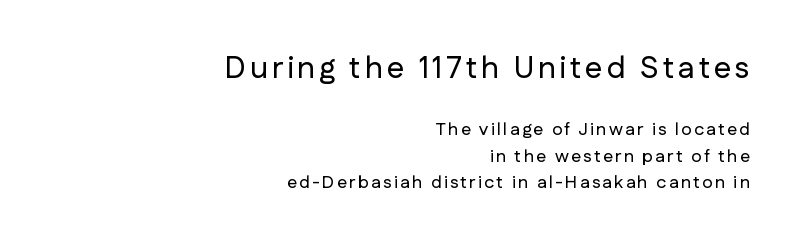
The image shows 31 px sans-serif type, upright; set right-aligned, normal line spacing (1.47x), not underlined; the first (top) block is 1.72x larger; low stroke contrast and a medium x-height.
